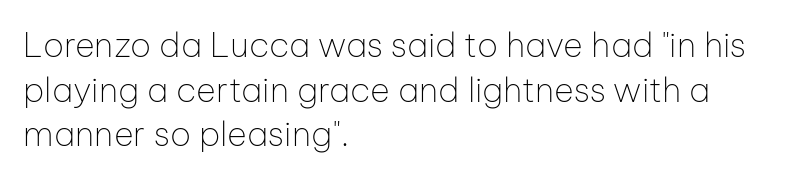
Q: Is the text bold? A: No.
Q: Is the text italic (slanted)? A: No, it is upright.
Q: Is the typeface a serif or a sans-serif typeface? A: Sans-serif.
Q: Is the text underlined? A: No.
Q: How is the paragraph aligned? A: Left-aligned.
Q: Is the spacing between letters normal or unusually wide? A: Normal.
Q: Is the spacing between lines tight, normal or loose? A: Normal.
Q: Width (condensed, normal, or wide)? A: Normal.
Q: Stroke contrast? A: Low.
Q: x-height? A: Medium.
Q: Monospaced? A: No.
